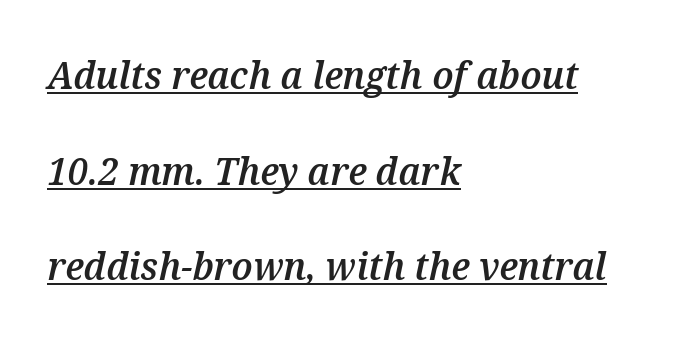
{"italic": "yes", "lean": "right", "slant_degrees": 12, "bold": "semi", "weight": "semibold", "width": "normal", "stroke_contrast": "medium", "x_height": "medium", "monospaced": "no", "underline": "yes", "align": "left", "line_spacing": "loose", "line_spacing_ratio": 2.45, "letter_spacing": "normal", "letter_spacing_em": 0.0, "glyph_px": 39}
